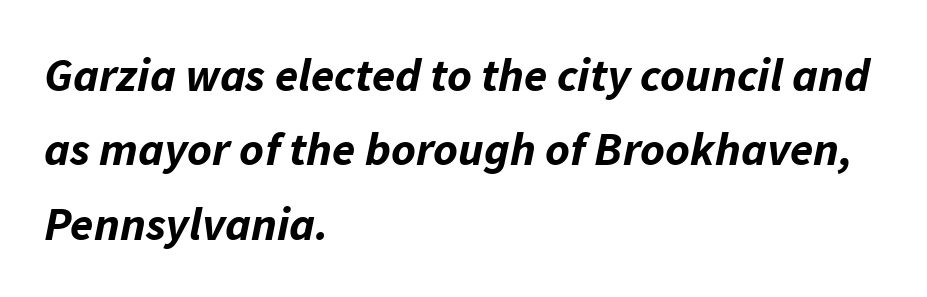
Q: Is the text bold? A: Yes.
Q: Is the text italic (slanted)? A: Yes, it leans right by about 11 degrees.
Q: Is the text underlined? A: No.
Q: How is the paragraph aligned? A: Left-aligned.
Q: Is the spacing between letters normal or unusually wide? A: Normal.
Q: Is the spacing between lines tight, normal or loose? A: Normal.
Q: Width (condensed, normal, or wide)? A: Normal.
Q: Stroke contrast? A: Low.
Q: x-height? A: Medium.
Q: Monospaced? A: No.
